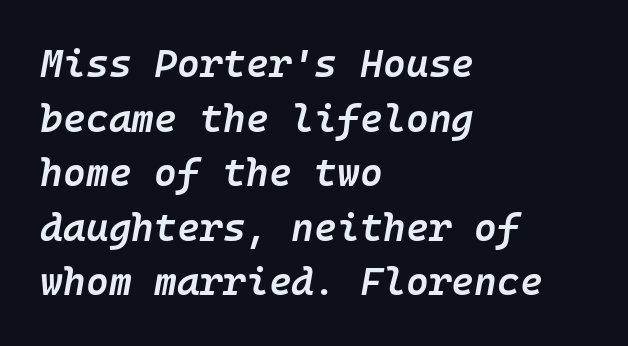
{"italic": "yes", "lean": "right", "slant_degrees": 10, "bold": "semi", "weight": "semibold", "width": "normal", "stroke_contrast": "low", "x_height": "medium", "underline": "no", "align": "left", "line_spacing": "normal", "line_spacing_ratio": 1.4, "letter_spacing": "normal", "letter_spacing_em": 0.0, "glyph_px": 39}
